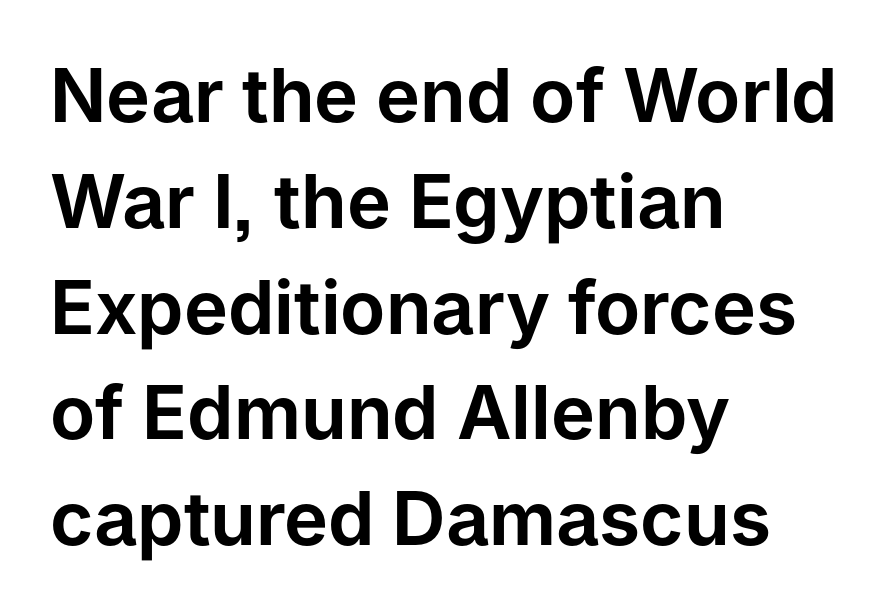
{"serif": "no", "italic": "no", "width": "normal", "stroke_contrast": "low", "x_height": "medium", "monospaced": "no", "underline": "no", "align": "left", "line_spacing": "normal", "line_spacing_ratio": 1.43, "letter_spacing": "normal", "letter_spacing_em": 0.0, "glyph_px": 74}
